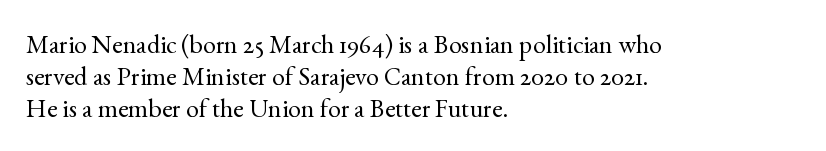
The image shows 26 px text type, upright; set left-aligned, line spacing 1.23x, normal letter spacing, not underlined.
